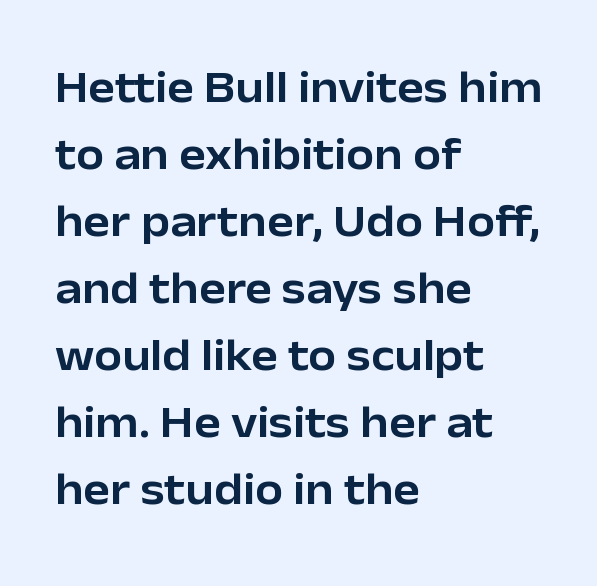
{"serif": "no", "italic": "no", "width": "normal", "stroke_contrast": "low", "x_height": "medium", "monospaced": "no", "underline": "no", "align": "left", "line_spacing": "normal", "line_spacing_ratio": 1.49, "letter_spacing": "normal", "letter_spacing_em": 0.0, "glyph_px": 45}
